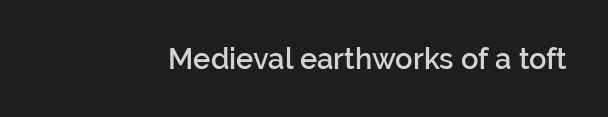
The baseline area is clear. Characters follow at the spacing the type designer built in. The passage shown is semibold, sitting just below true bold. Character widths vary here, with narrow letters taking less room than wide ones. Observe the absence of serifs on each vertical stroke in this sample.
